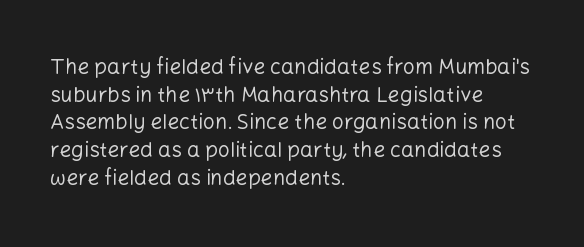
The image shows 21 px text type, upright; set left-aligned, normal line spacing (1.32x), normal letter spacing, not underlined.
